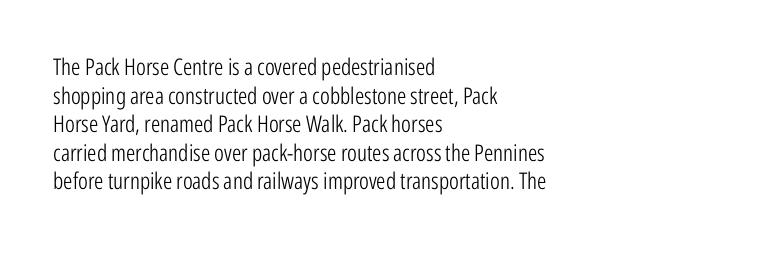
{"italic": "no", "bold": "no", "underline": "no", "align": "left", "line_spacing_ratio": 1.24, "letter_spacing": "normal", "letter_spacing_em": 0.0, "glyph_px": 23}
